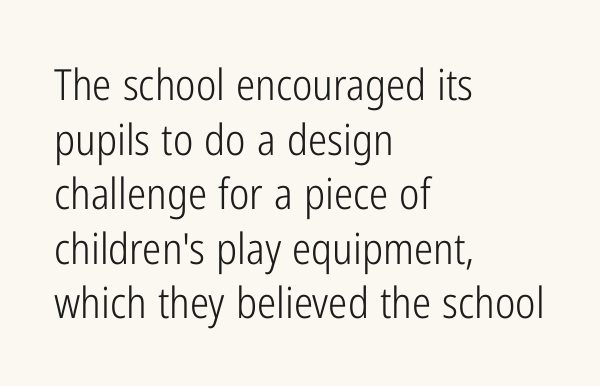
Q: Is the text bold? A: No.
Q: Is the text italic (slanted)? A: No, it is upright.
Q: Is the typeface a serif or a sans-serif typeface? A: Sans-serif.
Q: Is the text underlined? A: No.
Q: How is the paragraph aligned? A: Left-aligned.
Q: Is the spacing between letters normal or unusually wide? A: Normal.
Q: Is the spacing between lines tight, normal or loose? A: Normal.
Q: Width (condensed, normal, or wide)? A: Condensed.
Q: Stroke contrast? A: Low.
Q: x-height? A: Medium.
Q: Monospaced? A: No.
